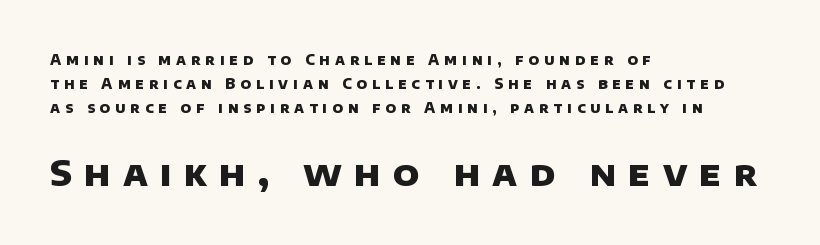
The image shows 35 px heavy sans-serif type; set left-aligned, normal line spacing (1.7x), unusually wide letter spacing (+0.35 em), not underlined; the second (bottom) block is 2.5x larger; low stroke contrast and a large x-height.
